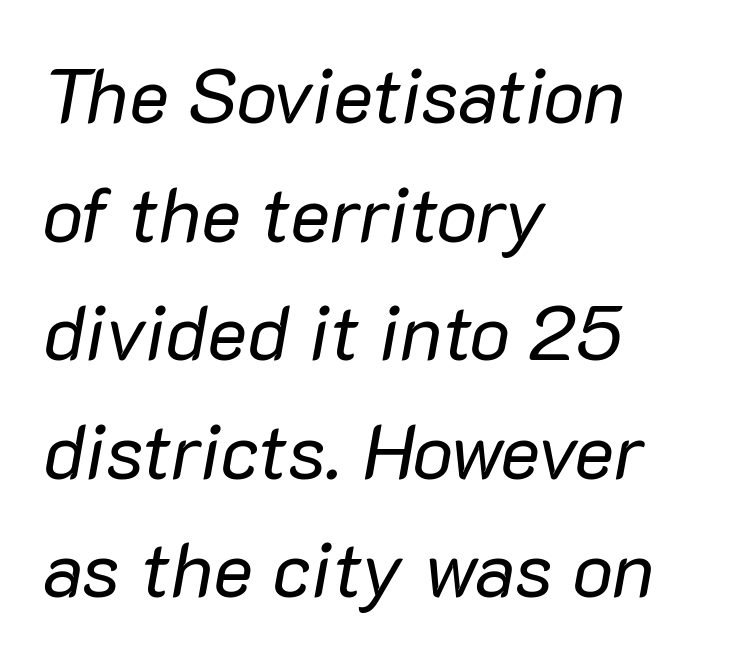
If you drew a line through each stem, it would be angled. The passage shown is not bold in any degree. Horizontal alignment here is leftward, the default for most running prose. Regular leading.
